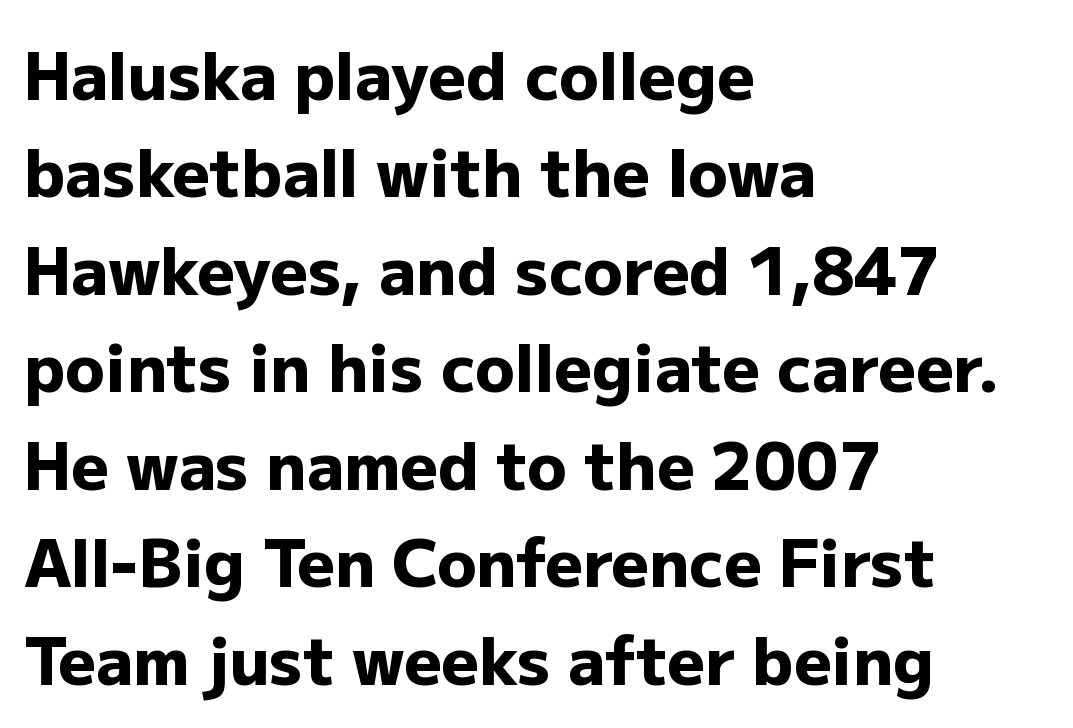
Q: Is the text bold? A: Yes.
Q: Is the text italic (slanted)? A: No, it is upright.
Q: Is the typeface a serif or a sans-serif typeface? A: Sans-serif.
Q: Is the text underlined? A: No.
Q: How is the paragraph aligned? A: Left-aligned.
Q: Is the spacing between letters normal or unusually wide? A: Normal.
Q: Is the spacing between lines tight, normal or loose? A: Normal.
Q: Width (condensed, normal, or wide)? A: Normal.
Q: Stroke contrast? A: Low.
Q: x-height? A: Medium.
Q: Monospaced? A: No.
